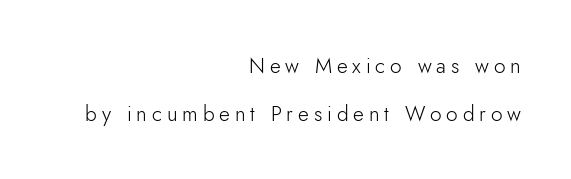
The image shows 21 px text type, upright; set right-aligned, loose line spacing (2.28x), unusually wide letter spacing (+0.23 em), not underlined.
